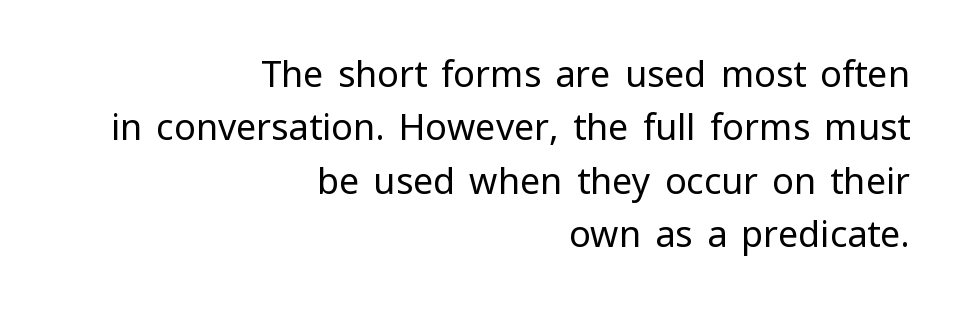
{"serif": "no", "italic": "no", "bold": "no", "weight": "regular", "width": "normal", "stroke_contrast": "low", "x_height": "medium", "monospaced": "no", "underline": "no", "align": "right", "line_spacing": "normal", "line_spacing_ratio": 1.48, "letter_spacing": "normal", "letter_spacing_em": 0.0, "glyph_px": 36}
